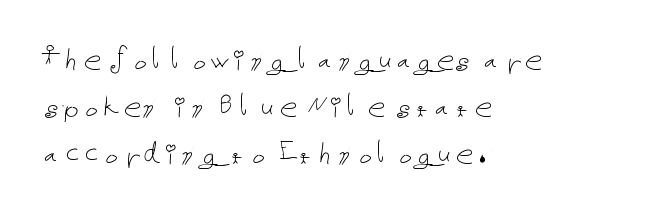
Q: Is the text bold? A: No.
Q: Is the text italic (slanted)? A: No, it is upright.
Q: Is the text underlined? A: No.
Q: How is the paragraph aligned? A: Left-aligned.
Q: Is the spacing between letters normal or unusually wide? A: Normal.
Q: Is the spacing between lines tight, normal or loose? A: Normal.
Q: Width (condensed, normal, or wide)? A: Normal.
Q: Stroke contrast? A: Low.
Q: x-height? A: Medium.
